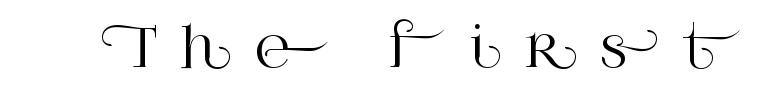
{"serif": "yes", "italic": "no", "width": "normal", "stroke_contrast": "high", "x_height": "large", "monospaced": "no", "underline": "no", "letter_spacing": "wide", "letter_spacing_em": 0.43, "glyph_px": 54}
